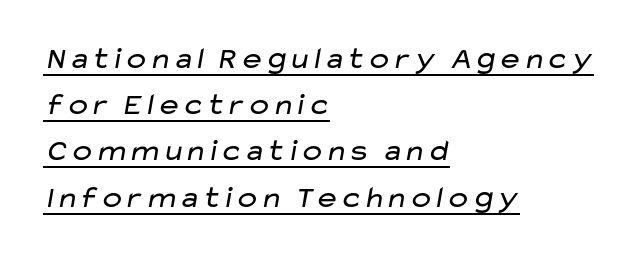
You could not count columns in this text — the font is proportionally spaced. This sample uses a sans-serif face. Glance below the letters and you will spot a drawn line. Tracking value appears to be zero — textbook default spacing.
